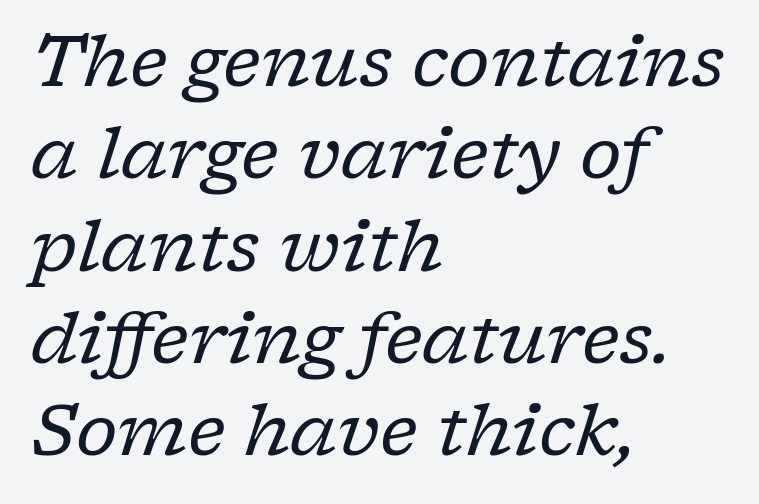
The image shows 71 px regular-weight serif type, italic (leaning right); set left-aligned, normal line spacing (1.3x), normal letter spacing, not underlined; low stroke contrast and a medium x-height.
